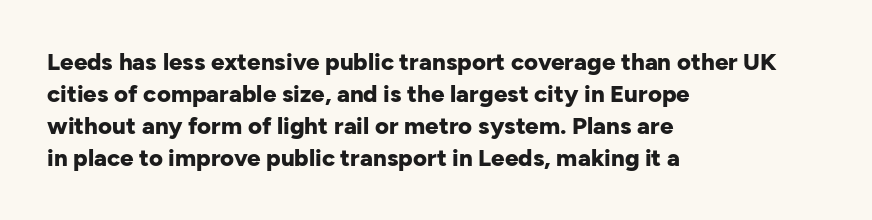
Q: Is the text bold? A: Yes.
Q: Is the text italic (slanted)? A: No, it is upright.
Q: Is the text underlined? A: No.
Q: How is the paragraph aligned? A: Left-aligned.
Q: Is the spacing between letters normal or unusually wide? A: Normal.
Q: Is the spacing between lines tight, normal or loose? A: Normal.
